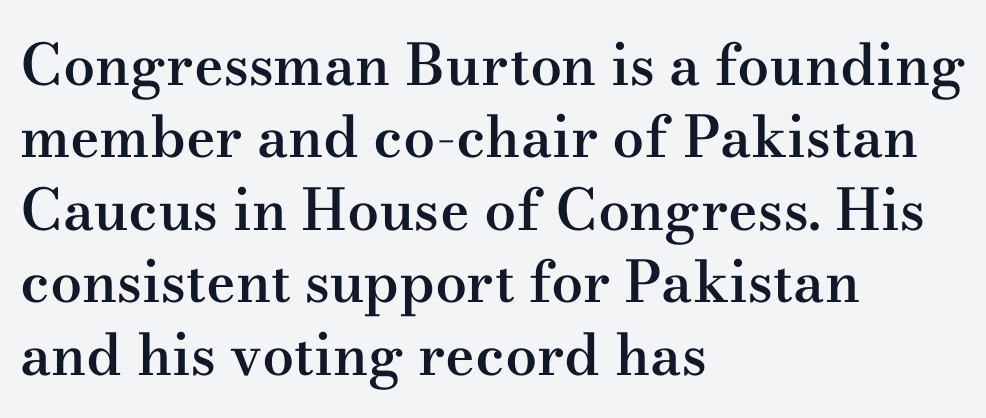
The image shows 57 px semibold, wide serif type, upright; set left-aligned, normal line spacing (1.27x), normal letter spacing, not underlined; medium stroke contrast and a small x-height.
